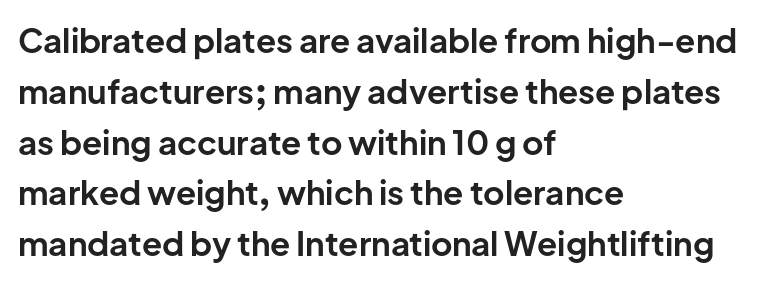
Q: Is the text bold? A: Yes.
Q: Is the text italic (slanted)? A: No, it is upright.
Q: Is the typeface a serif or a sans-serif typeface? A: Sans-serif.
Q: Is the text underlined? A: No.
Q: How is the paragraph aligned? A: Left-aligned.
Q: Is the spacing between letters normal or unusually wide? A: Normal.
Q: Is the spacing between lines tight, normal or loose? A: Normal.
Q: Width (condensed, normal, or wide)? A: Normal.
Q: Stroke contrast? A: Low.
Q: x-height? A: Medium.
Q: Monospaced? A: No.
